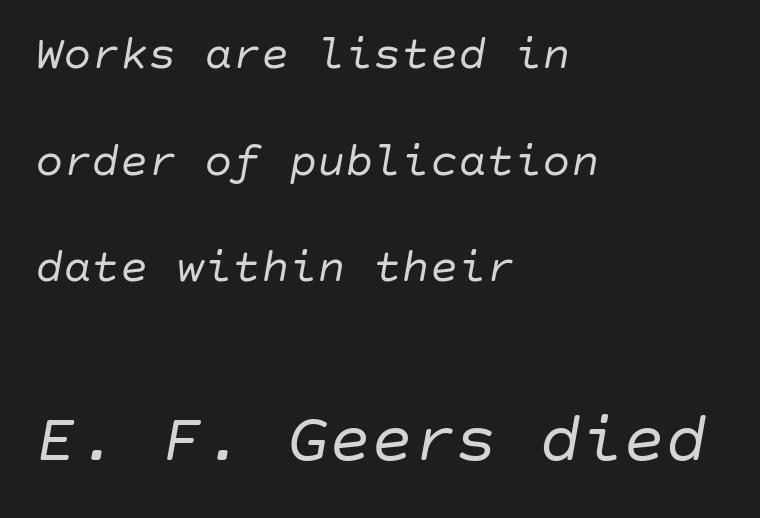
{"italic": "yes", "lean": "right", "slant_degrees": 10, "bold": "no", "weight": "regular", "width": "normal", "stroke_contrast": "low", "x_height": "large", "underline": "no", "align": "left", "line_spacing": "loose", "line_spacing_ratio": 2.27, "letter_spacing": "normal", "letter_spacing_em": 0.0, "larger_block": "second", "size_ratio": 1.49, "glyph_px": 70}
